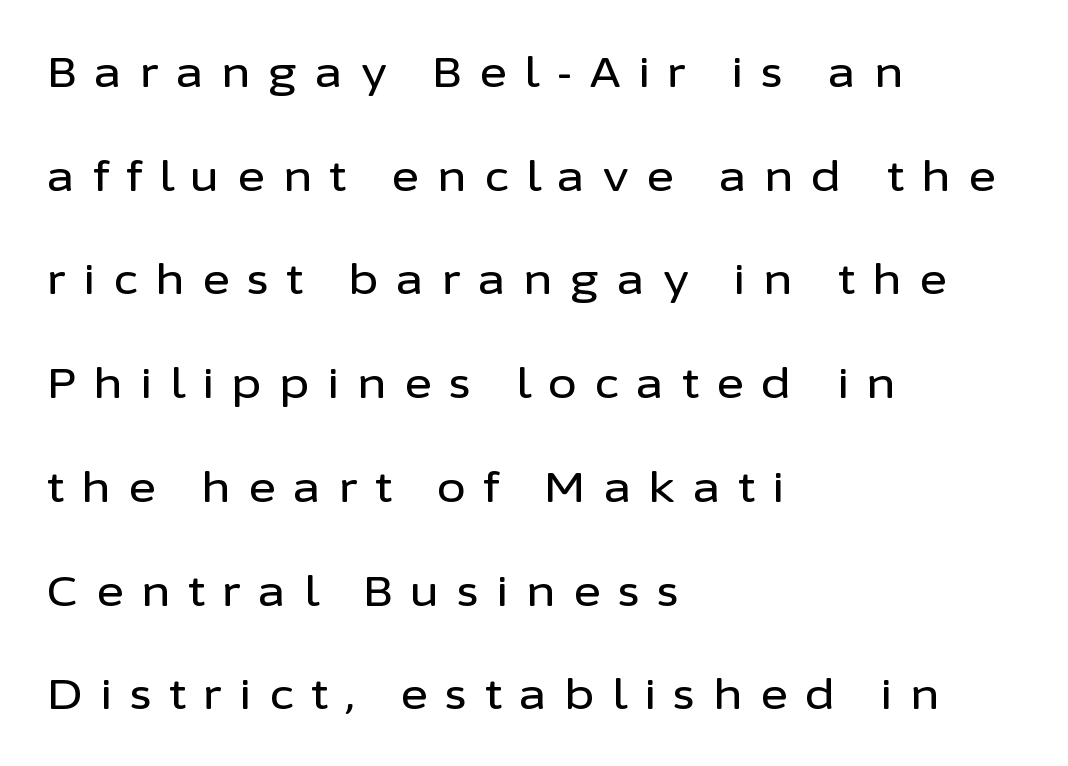
The image shows 42 px sans-serif type, upright; set left-aligned, loose line spacing (2.47x), unusually wide letter spacing (+0.42 em), not underlined; low stroke contrast and a medium x-height.
